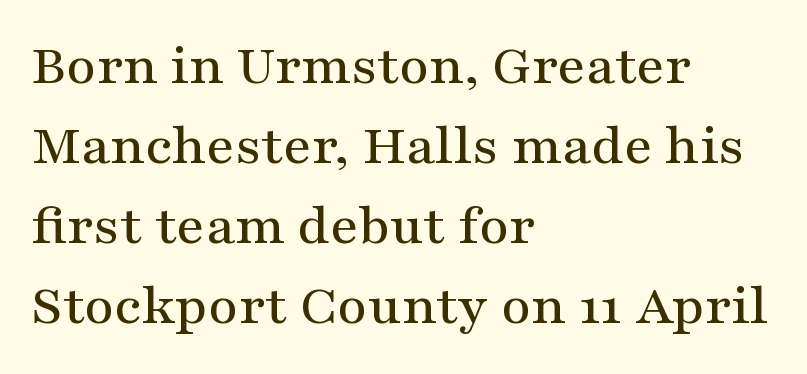
{"serif": "yes", "italic": "no", "width": "wide", "stroke_contrast": "medium", "x_height": "medium", "monospaced": "no", "underline": "no", "align": "left", "line_spacing": "normal", "line_spacing_ratio": 1.38, "letter_spacing": "normal", "letter_spacing_em": 0.0, "glyph_px": 58}
